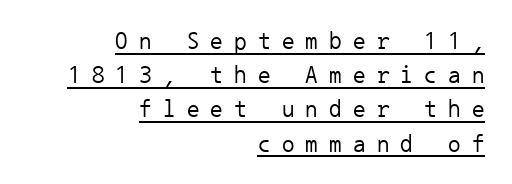
Q: Is the text bold? A: No.
Q: Is the text italic (slanted)? A: No, it is upright.
Q: Is the text underlined? A: Yes.
Q: How is the paragraph aligned? A: Right-aligned.
Q: Is the spacing between letters normal or unusually wide? A: Unusually wide.
Q: Is the spacing between lines tight, normal or loose? A: Normal.
